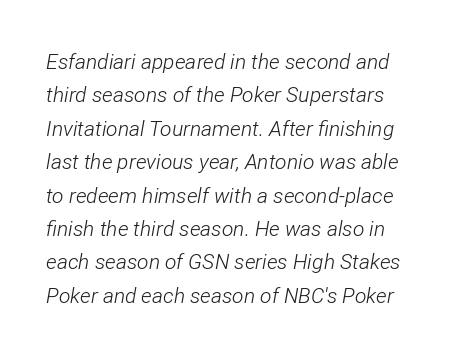
Q: Is the text bold? A: No.
Q: Is the text italic (slanted)? A: Yes, it leans right by about 12 degrees.
Q: Is the text underlined? A: No.
Q: Is the spacing between letters normal or unusually wide? A: Normal.
Q: Is the spacing between lines tight, normal or loose? A: Normal.
